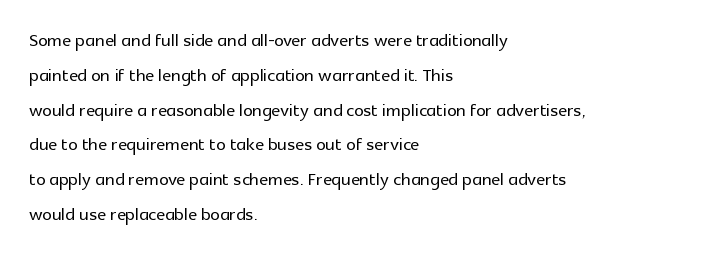
This sample keeps an unexceptional amount of space between lines. These lines keep a tight, regular rhythm from letter to letter. Every stem runs plumb, perpendicular to the baseline. Reading down the block, your eye returns to a fixed left position each line. The string is rendered with underlining switched off.
